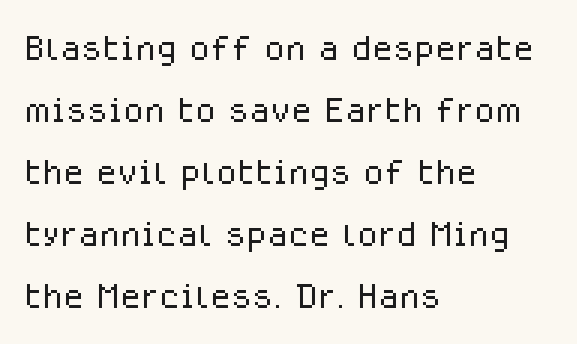
Q: Is the text bold? A: No.
Q: Is the text italic (slanted)? A: No, it is upright.
Q: Is the typeface a serif or a sans-serif typeface? A: Sans-serif.
Q: Is the text underlined? A: No.
Q: How is the paragraph aligned? A: Left-aligned.
Q: Is the spacing between letters normal or unusually wide? A: Normal.
Q: Is the spacing between lines tight, normal or loose? A: Normal.
Q: Width (condensed, normal, or wide)? A: Normal.
Q: Stroke contrast? A: Low.
Q: x-height? A: Medium.
Q: Monospaced? A: No.
